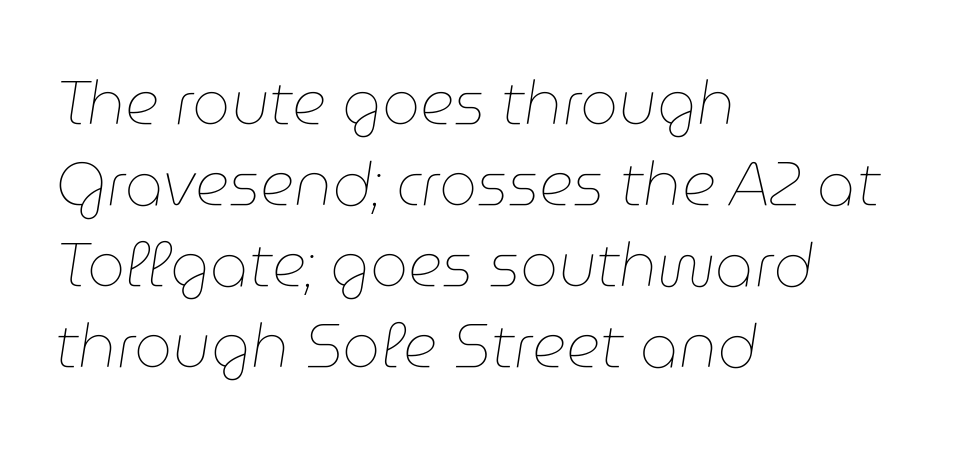
Q: Is the text bold? A: No.
Q: Is the text italic (slanted)? A: Yes, it leans right by about 9 degrees.
Q: Is the text underlined? A: No.
Q: How is the paragraph aligned? A: Left-aligned.
Q: Is the spacing between letters normal or unusually wide? A: Normal.
Q: Is the spacing between lines tight, normal or loose? A: Normal.
Q: Width (condensed, normal, or wide)? A: Normal.
Q: Stroke contrast? A: Low.
Q: x-height? A: Medium.
Q: Monospaced? A: No.
